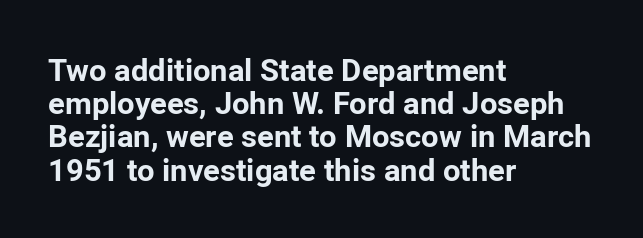
Reading down the block, your eye returns to a fixed left position each line. This sample trades vertical openness for compactness between lines. Caption: bold face, heavy strokes. The type sits square on the baseline with zero lean. Just letters on the line, the space beneath them empty. This rendering employs a face without finishing strokes, i.e., a sans-serif.
